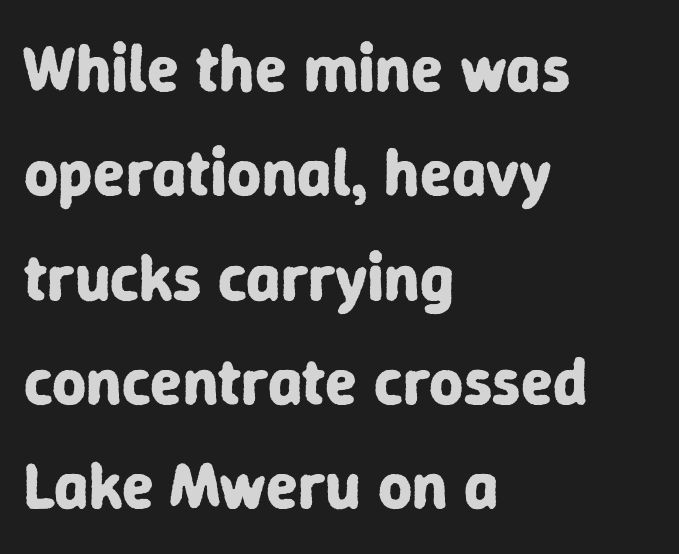
The face used here is proportionally spaced, like ordinary book or web type. Grotesque or geometric, the face here clearly has no serifs. The rows are spaced the way most documents space them. Ordinary non-slanted type is in use. The line texture is even and compact thanks to regular tracking. Any mark beneath the type? The region is blank.
